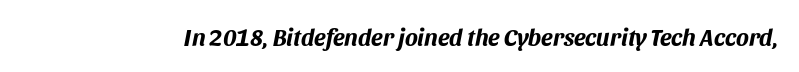
Q: Is the text bold? A: Yes.
Q: Is the text italic (slanted)? A: Yes, it leans right by about 11 degrees.
Q: Is the text underlined? A: No.
Q: Is the spacing between letters normal or unusually wide? A: Normal.
